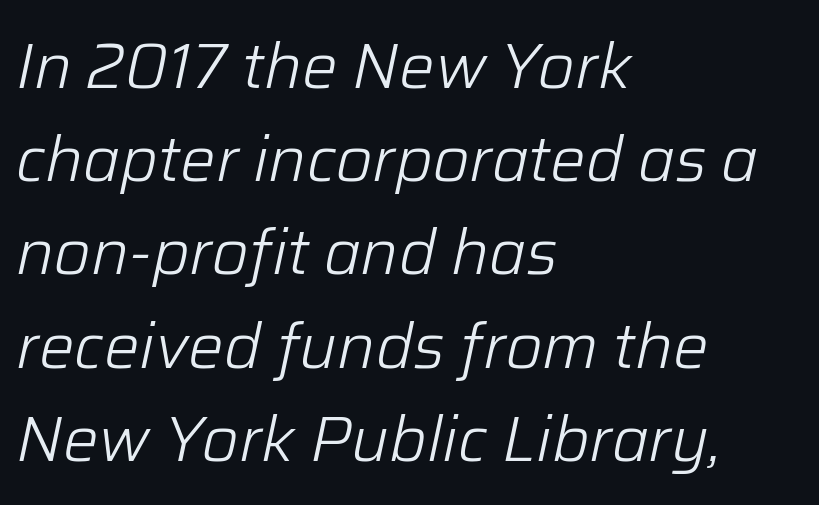
The image shows 63 px light type, italic (leaning right); set left-aligned, normal line spacing (1.48x), normal letter spacing, not underlined; low stroke contrast and a medium x-height.
